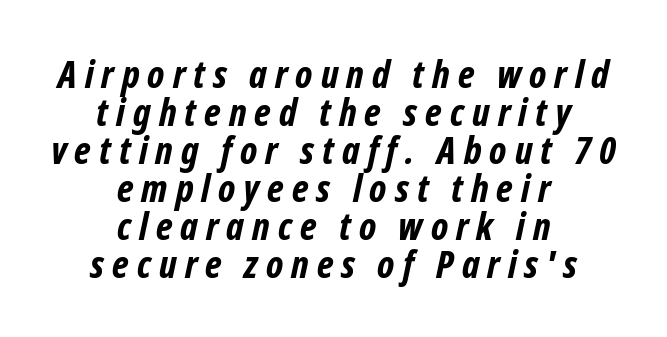
{"serif": "no", "bold": "yes", "weight": "bold", "width": "condensed", "stroke_contrast": "low", "x_height": "medium", "monospaced": "no", "underline": "no", "align": "center", "line_spacing": "tight", "line_spacing_ratio": 1.0, "letter_spacing": "wide", "letter_spacing_em": 0.21, "glyph_px": 38}
